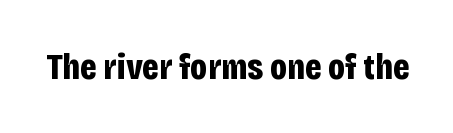
You could not count columns in this text — the font is proportionally spaced. The lettering stays uniformly vertical, giving the passage a roman look. Rule under the text: the space is simply empty. Students, note that the glyphs here touch the page at normal intervals. Stroke terminals: plain, sans-serif.
